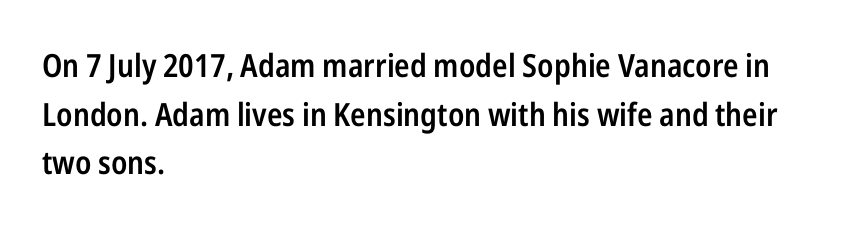
{"serif": "no", "italic": "no", "bold": "semi", "weight": "semibold", "width": "condensed", "stroke_contrast": "low", "x_height": "medium", "monospaced": "no", "underline": "no", "align": "left", "line_spacing": "normal", "line_spacing_ratio": 1.52, "letter_spacing": "normal", "letter_spacing_em": 0.0, "glyph_px": 32}
